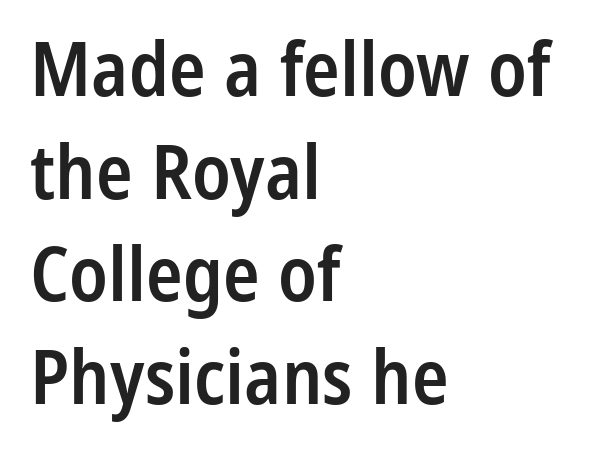
The image shows 76 px semibold, condensed sans-serif type, upright; set left-aligned, normal line spacing (1.35x), normal letter spacing, not underlined; low stroke contrast and a medium x-height.
